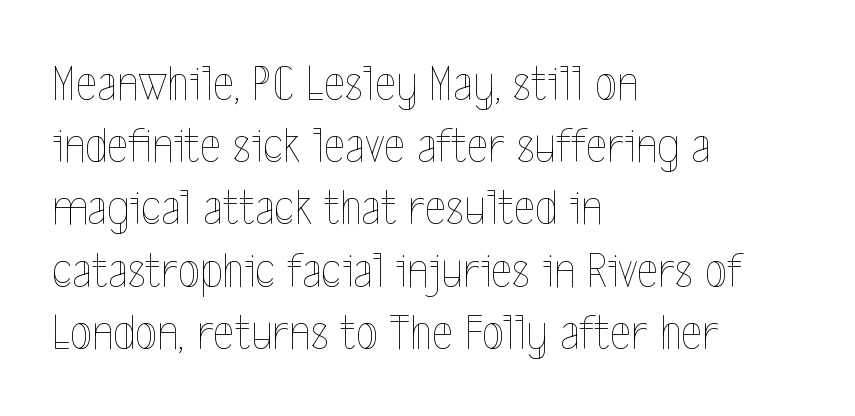
Q: Is the text bold? A: No.
Q: Is the text italic (slanted)? A: No, it is upright.
Q: Is the text underlined? A: No.
Q: How is the paragraph aligned? A: Left-aligned.
Q: Is the spacing between letters normal or unusually wide? A: Normal.
Q: Width (condensed, normal, or wide)? A: Condensed.
Q: x-height? A: Medium.
Q: Monospaced? A: No.
